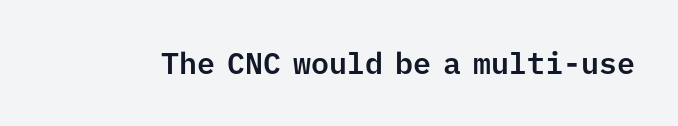
The image shows 30 px sans-serif type, upright, monospaced; set normal letter spacing, not underlined; low stroke contrast and a medium x-height.
